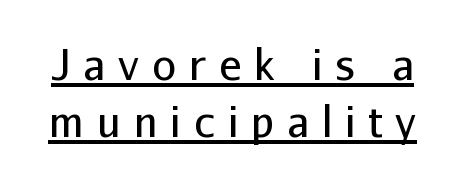
Q: Is the text bold? A: No.
Q: Is the text italic (slanted)? A: No, it is upright.
Q: Is the typeface a serif or a sans-serif typeface? A: Sans-serif.
Q: Is the text underlined? A: Yes.
Q: Is the spacing between letters normal or unusually wide? A: Unusually wide.
Q: Is the spacing between lines tight, normal or loose? A: Normal.
Q: Width (condensed, normal, or wide)? A: Normal.
Q: Stroke contrast? A: Low.
Q: x-height? A: Medium.
Q: Monospaced? A: No.
